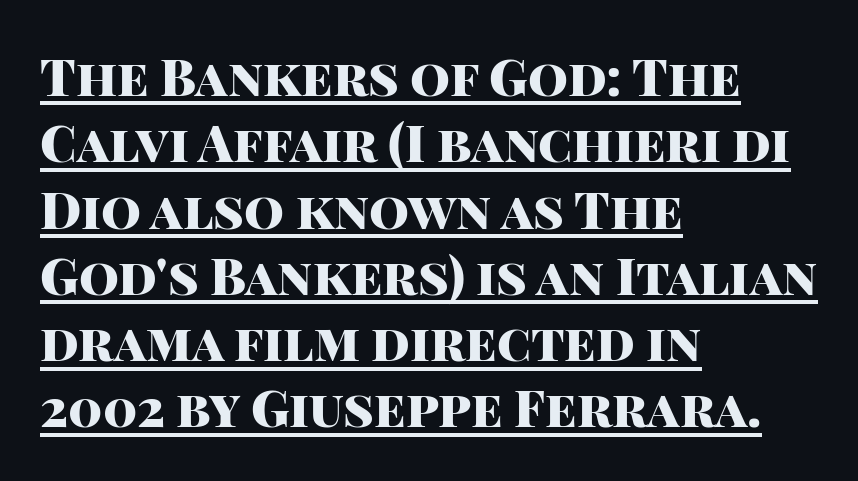
Q: Is the text bold? A: Yes.
Q: Is the text italic (slanted)? A: No, it is upright.
Q: Is the typeface a serif or a sans-serif typeface? A: Sans-serif.
Q: Is the text underlined? A: Yes.
Q: How is the paragraph aligned? A: Left-aligned.
Q: Is the spacing between letters normal or unusually wide? A: Normal.
Q: Is the spacing between lines tight, normal or loose? A: Normal.
Q: Width (condensed, normal, or wide)? A: Normal.
Q: Stroke contrast? A: High.
Q: x-height? A: Large.
Q: Monospaced? A: No.
